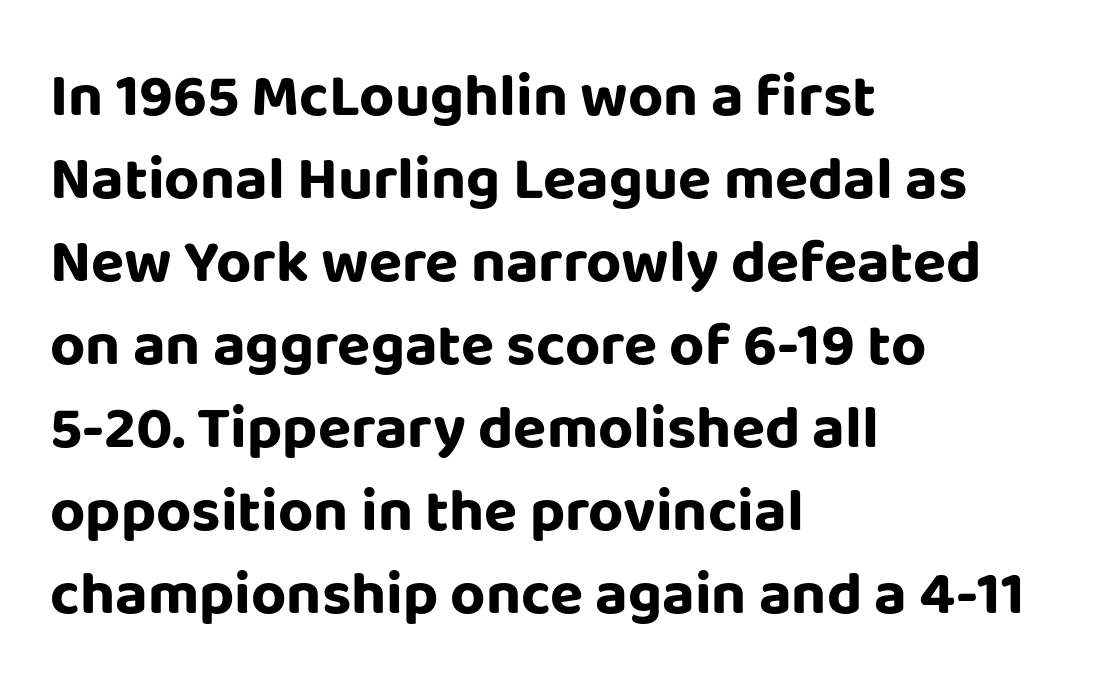
{"serif": "no", "italic": "no", "bold": "yes", "weight": "bold", "width": "normal", "stroke_contrast": "low", "x_height": "large", "monospaced": "no", "underline": "no", "align": "left", "line_spacing": "normal", "line_spacing_ratio": 1.36, "letter_spacing": "normal", "letter_spacing_em": 0.0, "glyph_px": 61}
